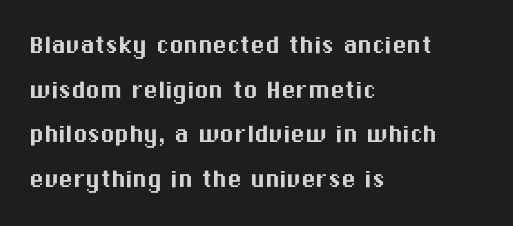
The rendering keeps characters at their native spacing. The leading is moderate, giving the passage an even texture. Here the designer chose a conventional face with non-uniform glyph widths. The passage shown is not underscored anywhere. This is sans-serif lettering, the kind often seen on screens and signage. Notice how the stems are strictly vertical — no italics here.
